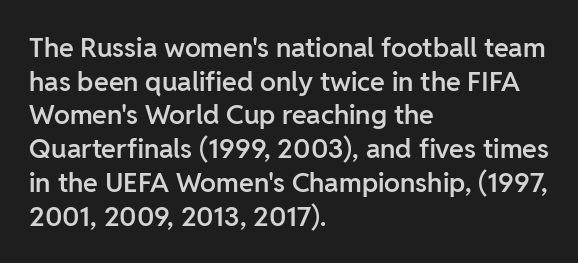
The image shows 27 px text type, upright; set left-aligned, normal line spacing (1.25x), normal letter spacing, not underlined.
